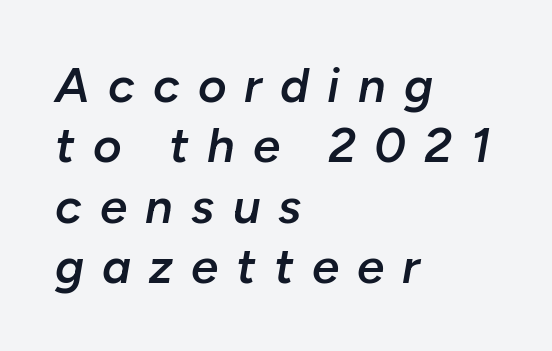
Semibold letterforms, between regular and bold. The string is rendered with underlining switched off. A student would call this left alignment; a typographer would say flush left, rag right. Spacing between characters has been opened up far beyond the box default.
